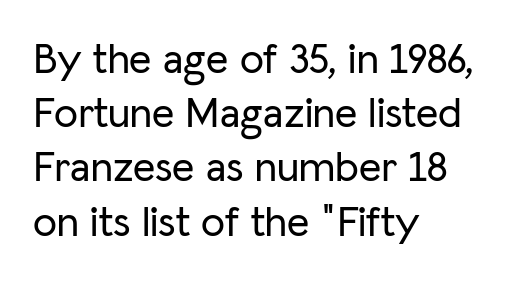
The image shows 43 px sans-serif type, upright; set left-aligned, normal line spacing (1.26x), normal letter spacing, not underlined; low stroke contrast and a medium x-height.
